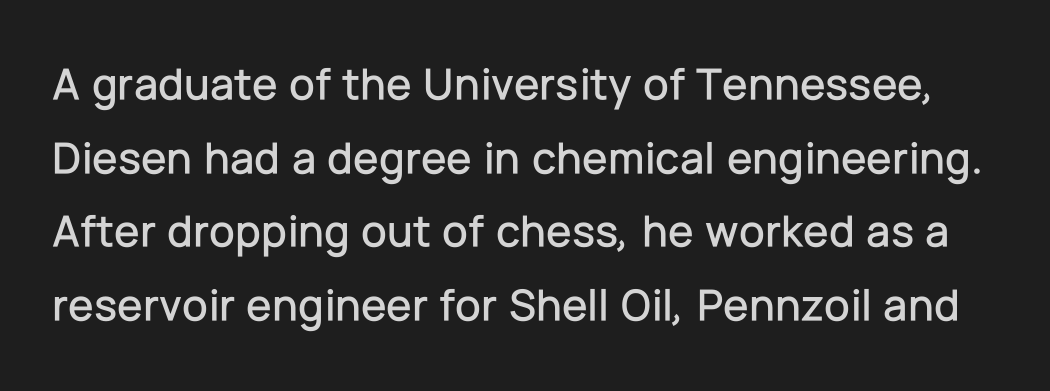
The image shows 46 px sans-serif type, upright; set normal line spacing (1.6x), normal letter spacing, not underlined; low stroke contrast and a medium x-height.
